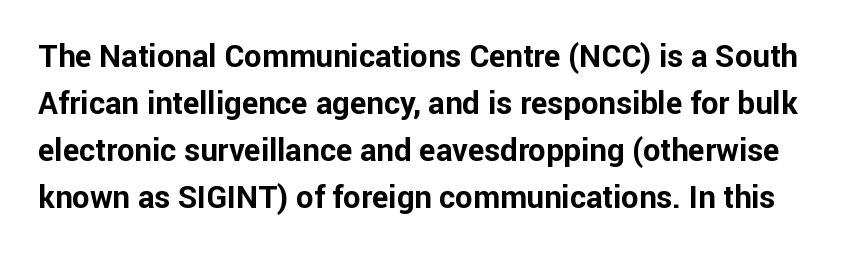
{"serif": "no", "italic": "no", "bold": "yes", "weight": "bold", "width": "normal", "stroke_contrast": "low", "x_height": "medium", "monospaced": "no", "underline": "no", "line_spacing": "normal", "line_spacing_ratio": 1.52, "letter_spacing": "normal", "letter_spacing_em": 0.0, "glyph_px": 31}
